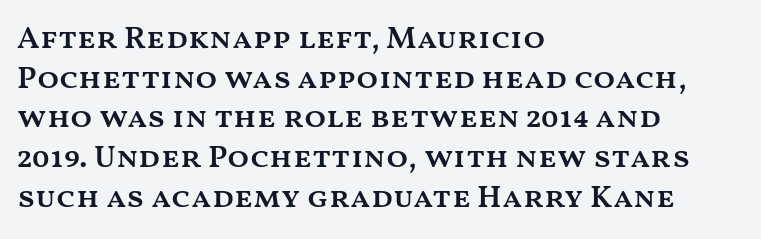
{"italic": "no", "bold": "semi", "weight": "semibold", "width": "wide", "stroke_contrast": "medium", "x_height": "medium", "monospaced": "no", "underline": "no", "align": "left", "line_spacing_ratio": 1.24, "letter_spacing": "normal", "letter_spacing_em": 0.0, "glyph_px": 32}
